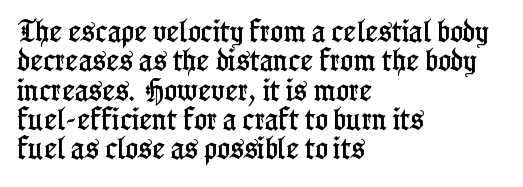
Q: Is the text italic (slanted)? A: No, it is upright.
Q: Is the text underlined? A: No.
Q: How is the paragraph aligned? A: Left-aligned.
Q: Is the spacing between letters normal or unusually wide? A: Normal.
